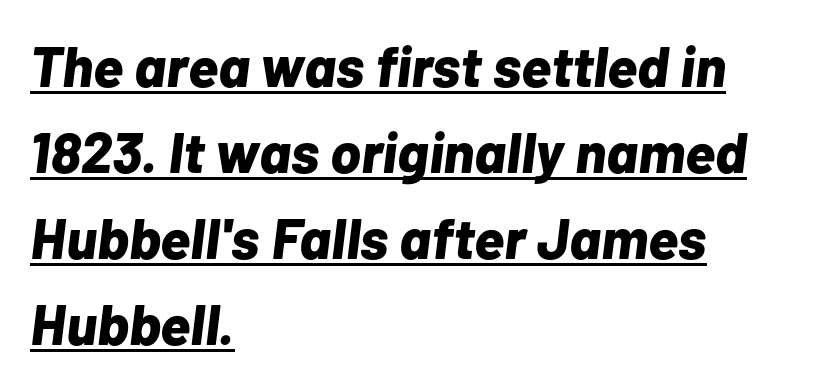
Q: Is the text bold? A: Yes.
Q: Is the text italic (slanted)? A: Yes, it leans right by about 7 degrees.
Q: Is the text underlined? A: Yes.
Q: How is the paragraph aligned? A: Left-aligned.
Q: Is the spacing between letters normal or unusually wide? A: Normal.
Q: Is the spacing between lines tight, normal or loose? A: Normal.
Q: Width (condensed, normal, or wide)? A: Normal.
Q: Stroke contrast? A: Low.
Q: x-height? A: Medium.
Q: Monospaced? A: No.
